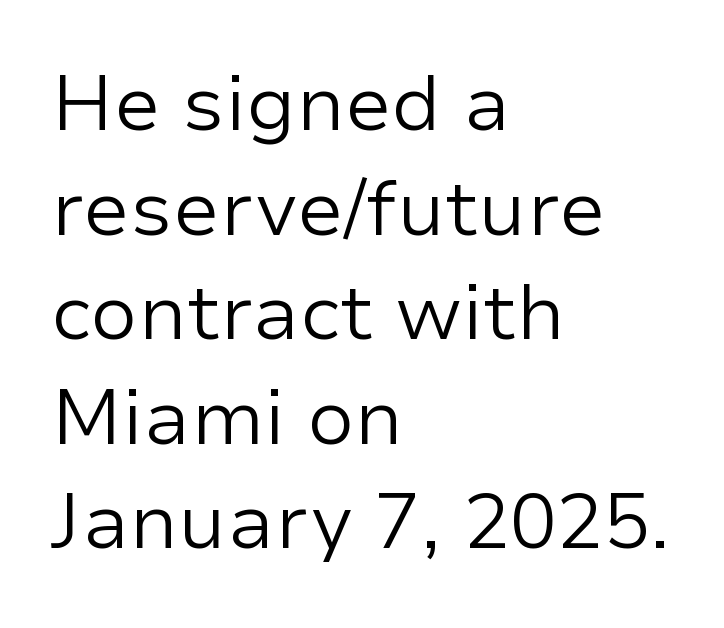
The image shows 78 px regular-weight sans-serif type, upright; set left-aligned, normal line spacing (1.34x), normal letter spacing, not underlined; low stroke contrast and a medium x-height.
